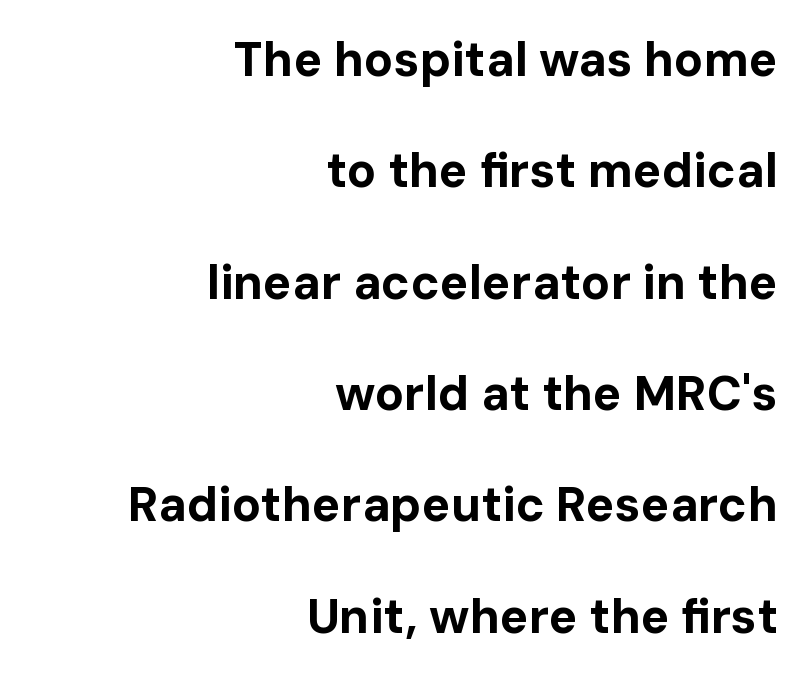
{"serif": "no", "italic": "no", "bold": "yes", "weight": "bold", "width": "normal", "stroke_contrast": "low", "x_height": "medium", "monospaced": "no", "underline": "no", "align": "right", "line_spacing": "loose", "line_spacing_ratio": 2.32, "letter_spacing": "normal", "letter_spacing_em": 0.0, "glyph_px": 48}
